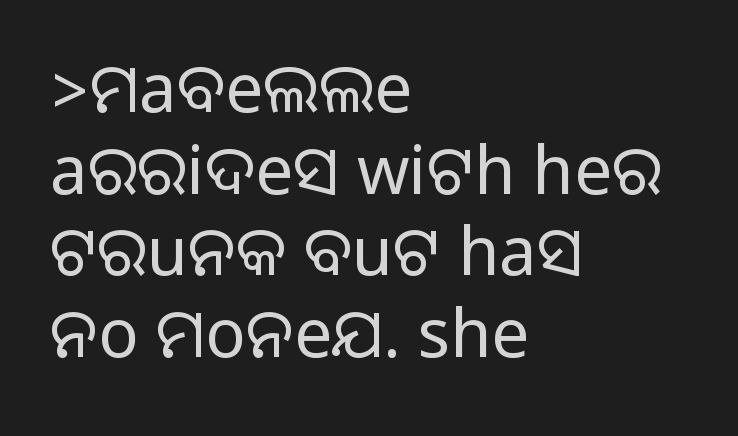
Letters rest on an invisible, unmarked baseline. Every row of glyphs begins at an identical x-position on the left. These lines were composed using upright roman letters. Letter spacing: default. Observe the absence of serifs on each vertical stroke in this sample.
